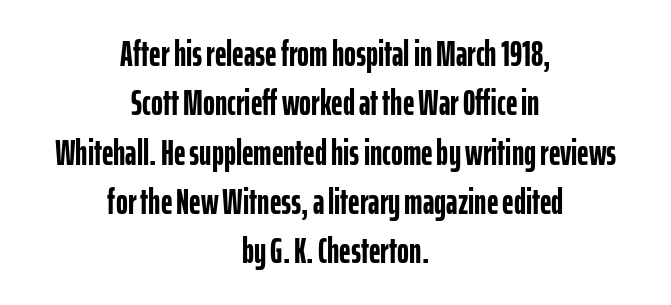
{"serif": "no", "italic": "no", "bold": "yes", "weight": "semibold", "width": "condensed", "stroke_contrast": "low", "x_height": "medium", "monospaced": "no", "underline": "no", "align": "center", "line_spacing": "normal", "line_spacing_ratio": 1.37, "letter_spacing": "normal", "letter_spacing_em": 0.0, "glyph_px": 36}
